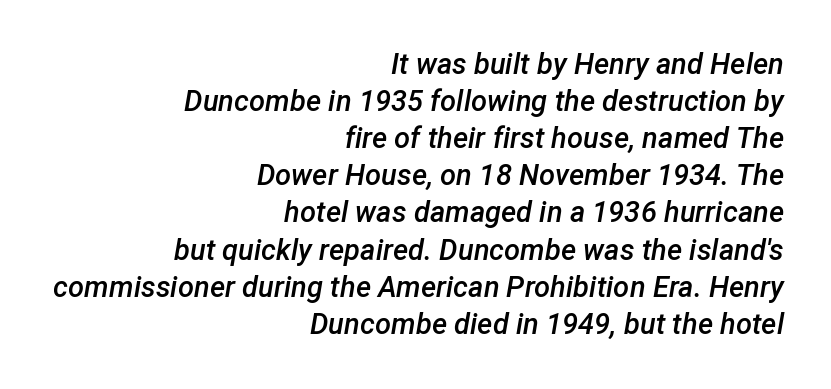
{"italic": "yes", "lean": "right", "slant_degrees": 12, "bold": "semi", "weight": "semibold", "width": "normal", "stroke_contrast": "low", "x_height": "medium", "monospaced": "no", "underline": "no", "align": "right", "line_spacing": "normal", "line_spacing_ratio": 1.28, "letter_spacing": "normal", "letter_spacing_em": 0.0, "glyph_px": 29}
